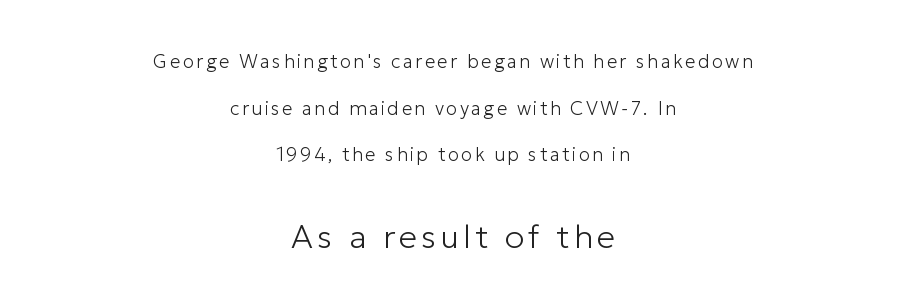
{"serif": "no", "italic": "no", "bold": "no", "weight": "light", "width": "normal", "stroke_contrast": "low", "x_height": "medium", "monospaced": "no", "underline": "no", "align": "center", "line_spacing": "loose", "line_spacing_ratio": 2.45, "larger_block": "second", "size_ratio": 1.74, "glyph_px": 33}
